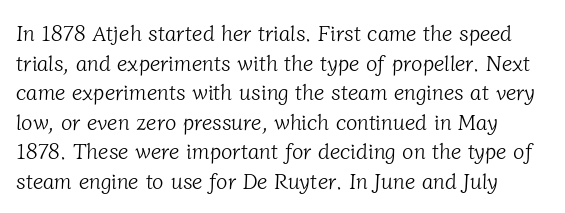
Leading matches the norm, producing a regular column. Between one letter and the next there's only the usual sliver of space. Bold? No — there's no thickening of the strokes. Quick note: underline off.
